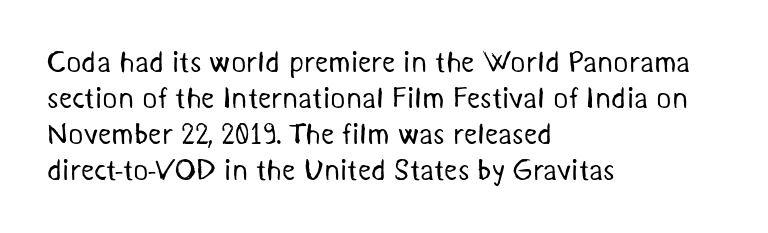
The image shows 29 px regular-weight sans-serif type; set left-aligned, line spacing 1.24x, normal letter spacing, not underlined; medium stroke contrast and a medium x-height.
